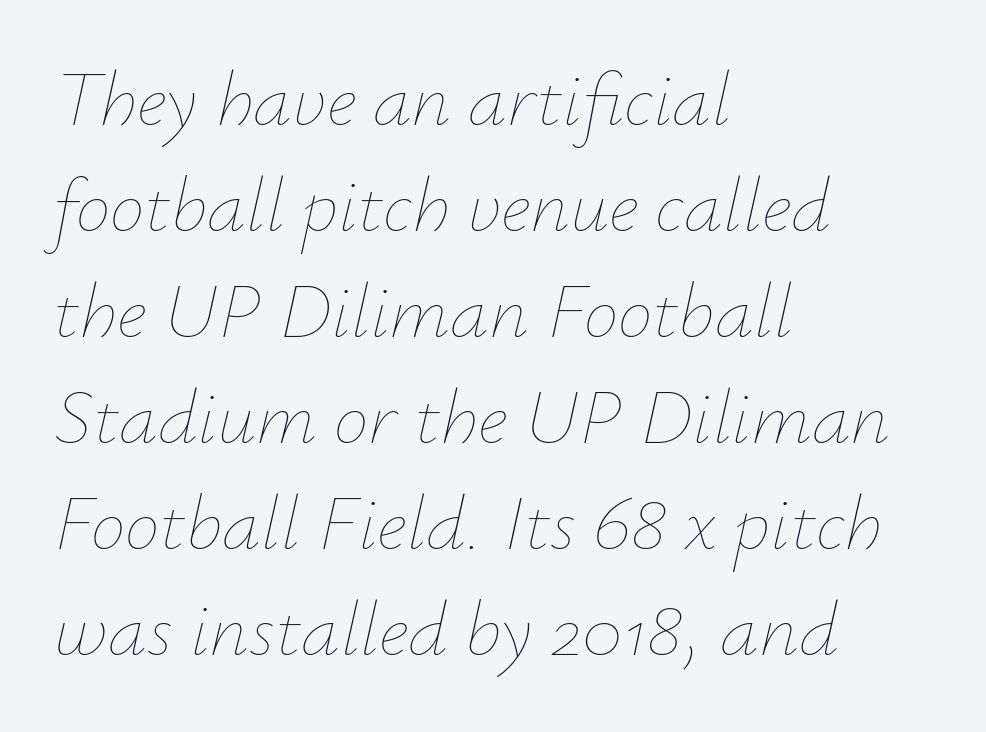
{"italic": "yes", "lean": "right", "slant_degrees": 12, "bold": "no", "weight": "thin", "width": "normal", "stroke_contrast": "low", "x_height": "small", "monospaced": "no", "underline": "no", "align": "left", "line_spacing": "normal", "line_spacing_ratio": 1.36, "letter_spacing": "normal", "letter_spacing_em": 0.0, "glyph_px": 78}
